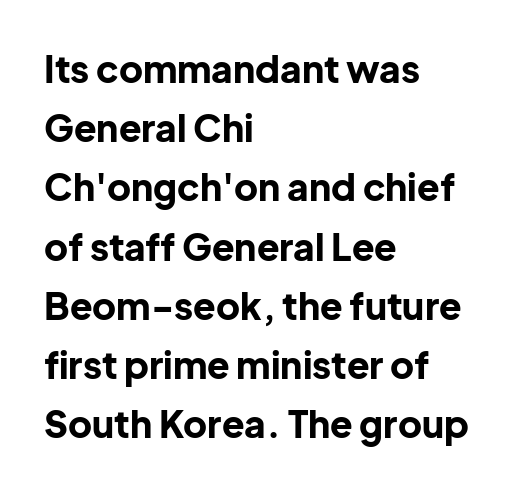
Each new line begins a customary step beneath the previous one. The text block is weighted toward the left margin, trailing off unevenly rightward. Beneath every word, the page is bare. The rendering uses a bold face; every stroke is thick and dark. There is no visible air inserted between adjacent glyphs. Quick note: not italic, upright.
